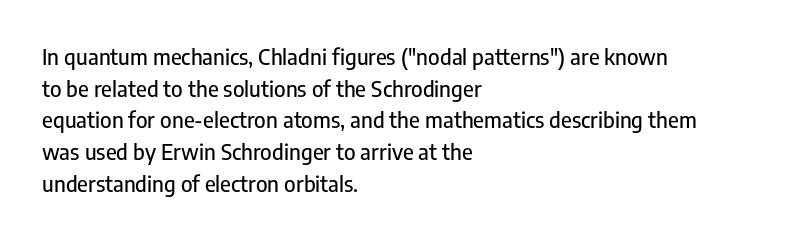
Q: Is the text italic (slanted)? A: No, it is upright.
Q: Is the text underlined? A: No.
Q: How is the paragraph aligned? A: Left-aligned.
Q: Is the spacing between letters normal or unusually wide? A: Normal.
Q: Is the spacing between lines tight, normal or loose? A: Normal.
